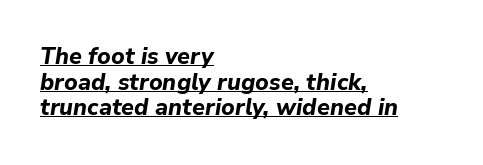
{"italic": "yes", "lean": "right", "slant_degrees": 9, "bold": "yes", "underline": "yes", "align": "left", "line_spacing": "tight", "line_spacing_ratio": 1.11, "letter_spacing": "normal", "letter_spacing_em": 0.0, "glyph_px": 23}
